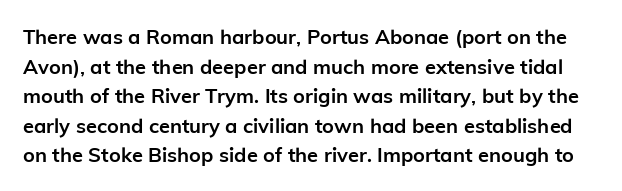
Q: Is the text bold? A: Yes.
Q: Is the text italic (slanted)? A: No, it is upright.
Q: Is the text underlined? A: No.
Q: Is the spacing between letters normal or unusually wide? A: Normal.
Q: Is the spacing between lines tight, normal or loose? A: Normal.
